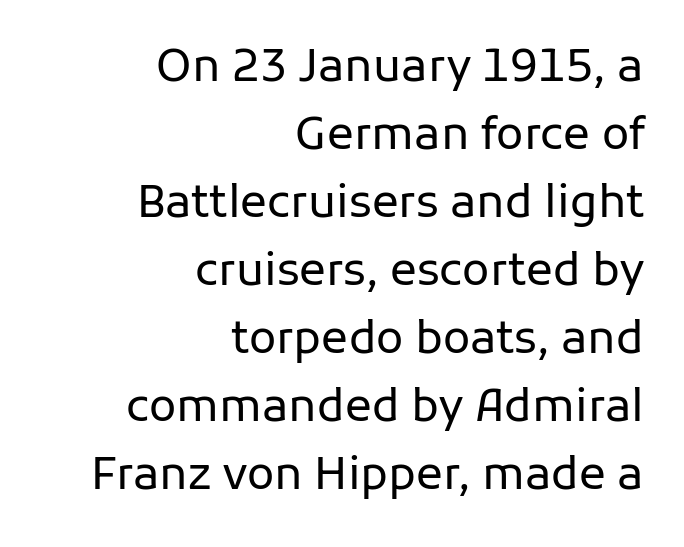
The image shows 45 px regular-weight sans-serif type, upright; set right-aligned, normal line spacing (1.51x), normal letter spacing, not underlined; low stroke contrast and a medium x-height.
